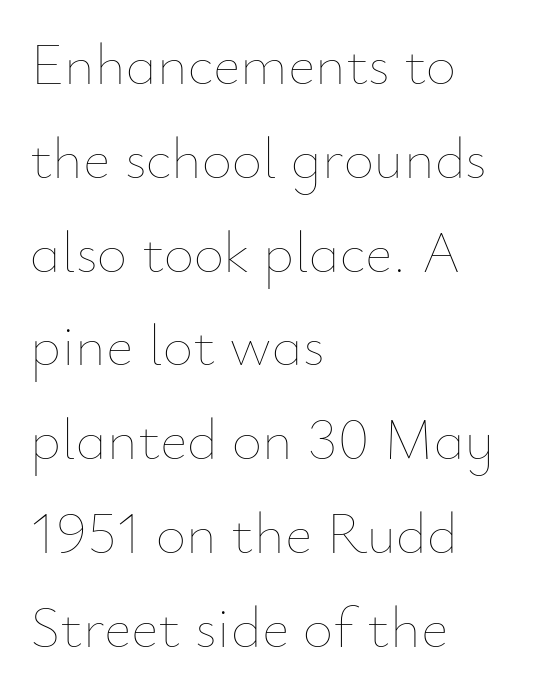
Descenders are the only things crossing below the line. A roman cut, with each character standing at attention. Vertical spacing — default. Varying glyph widths throughout — classic text-font behaviour.
